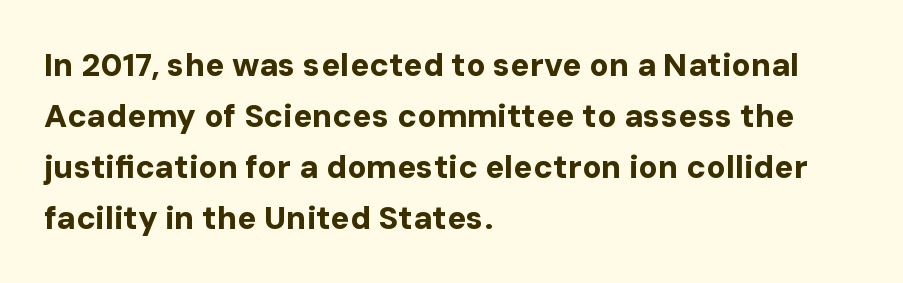
{"serif": "no", "italic": "no", "bold": "yes", "weight": "bold", "width": "normal", "stroke_contrast": "low", "x_height": "medium", "monospaced": "no", "underline": "no", "align": "left", "line_spacing": "normal", "line_spacing_ratio": 1.59, "letter_spacing": "normal", "letter_spacing_em": 0.0, "glyph_px": 32}
